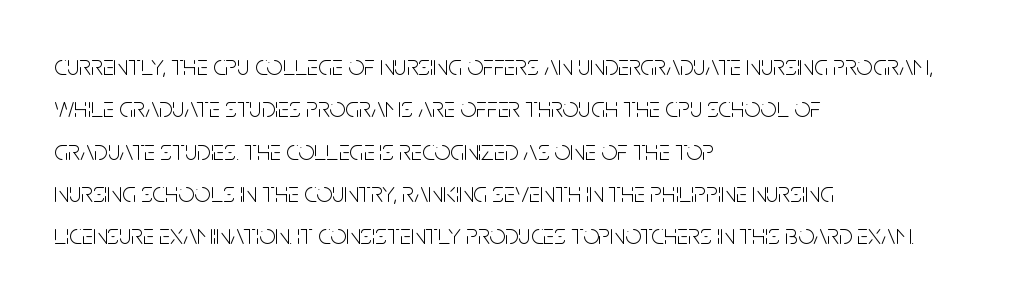
Type without underlining. There is no visible air inserted between adjacent glyphs. The text block is weighted toward the left margin, trailing off unevenly rightward. Type style note: lacks serifs.
